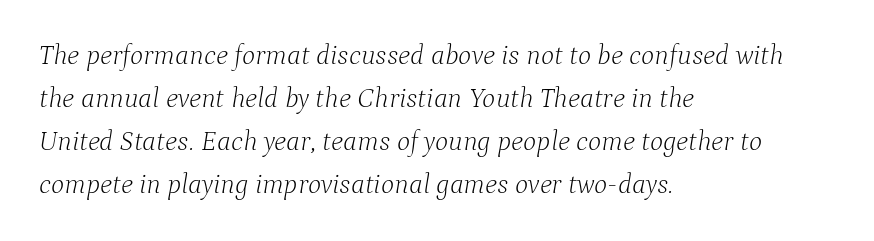
Slant detected: the letters are inclined. Yep, those are serifs on the letters. Summary of vertical rhythm: regular, with standard interline spacing. Descenders hang freely into open space. Think of a printed novel: that variable character pitch is what you see here. You could call the tracking neutral — neither tight nor loose.
